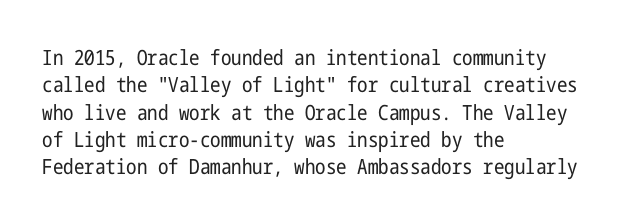
Reading down the block, your eye returns to a fixed left position each line. The weight tops out at a normal text grade. Interline gaps are of average width in this sample. The letters sit at their default tracking, neither squeezed nor spread.
